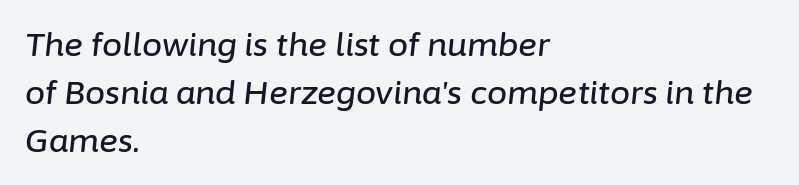
Q: Is the text italic (slanted)? A: Yes, it leans right by about 6 degrees.
Q: Is the text underlined? A: No.
Q: How is the paragraph aligned? A: Left-aligned.
Q: Is the spacing between letters normal or unusually wide? A: Normal.
Q: Is the spacing between lines tight, normal or loose? A: Normal.
Q: Width (condensed, normal, or wide)? A: Normal.
Q: Stroke contrast? A: Low.
Q: x-height? A: Medium.
Q: Monospaced? A: No.
